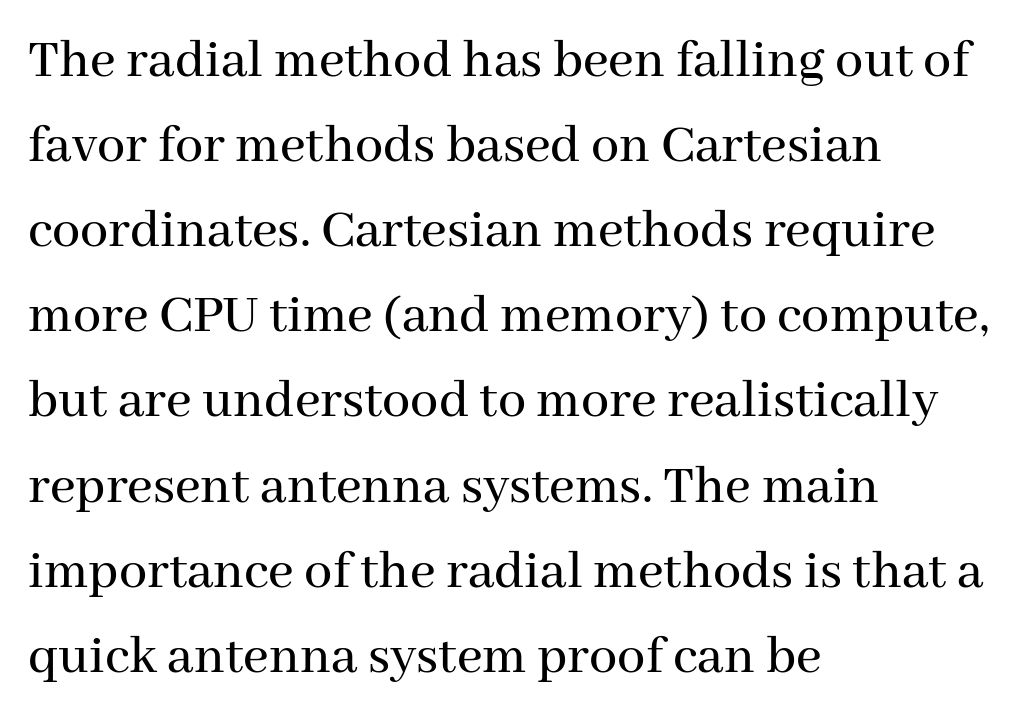
{"serif": "yes", "italic": "no", "width": "normal", "stroke_contrast": "medium", "x_height": "medium", "monospaced": "no", "underline": "no", "align": "left", "line_spacing": "normal", "line_spacing_ratio": 1.52, "letter_spacing": "normal", "letter_spacing_em": 0.0, "glyph_px": 56}
